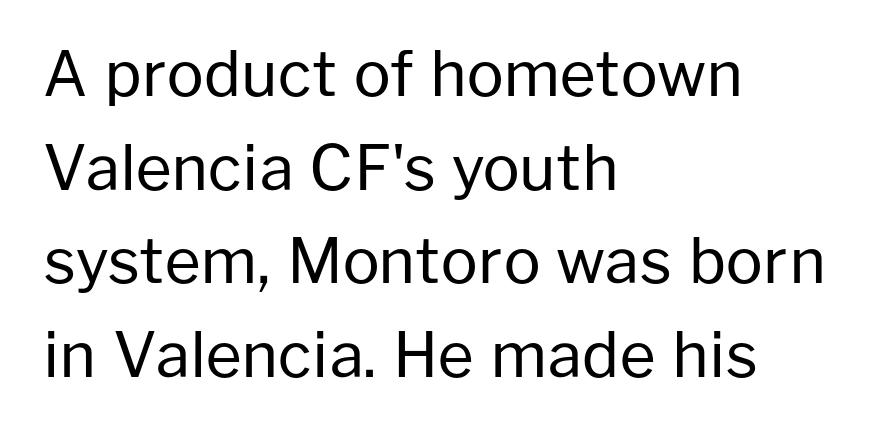
{"serif": "no", "italic": "no", "bold": "no", "weight": "regular", "width": "normal", "stroke_contrast": "low", "x_height": "medium", "monospaced": "no", "underline": "no", "align": "left", "line_spacing": "normal", "line_spacing_ratio": 1.51, "letter_spacing": "normal", "letter_spacing_em": 0.0, "glyph_px": 62}
